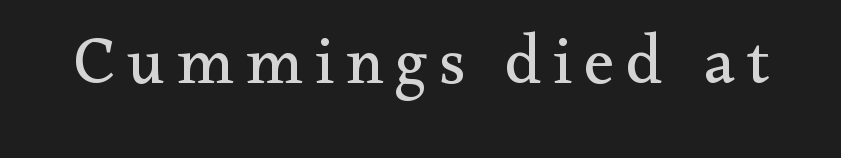
Q: Is the text bold? A: No.
Q: Is the text italic (slanted)? A: No, it is upright.
Q: Is the typeface a serif or a sans-serif typeface? A: Serif.
Q: Is the text underlined? A: No.
Q: Width (condensed, normal, or wide)? A: Normal.
Q: Stroke contrast? A: Medium.
Q: x-height? A: Small.
Q: Monospaced? A: No.
